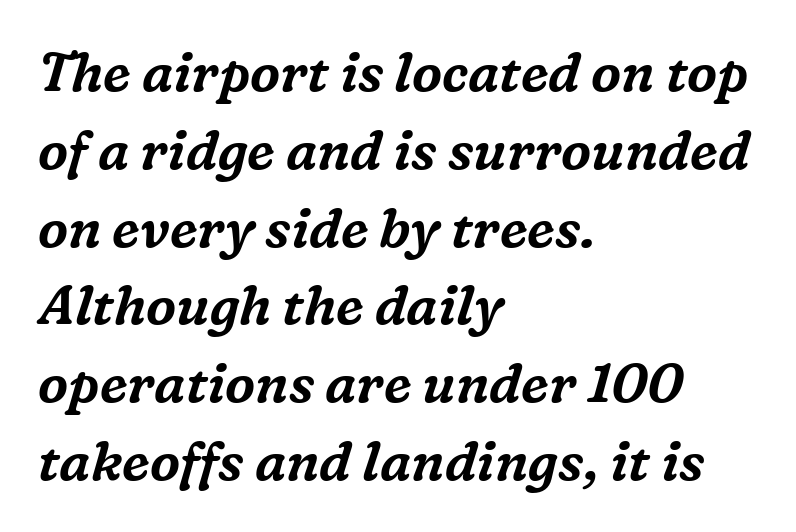
Honestly, there is no underline to notice here at all. Visually the block forms a straight wall on the left and a jagged coastline on the right. What kind of face is this? One with serifs. Looks like regular typesetting: each glyph gets only the width it needs.
